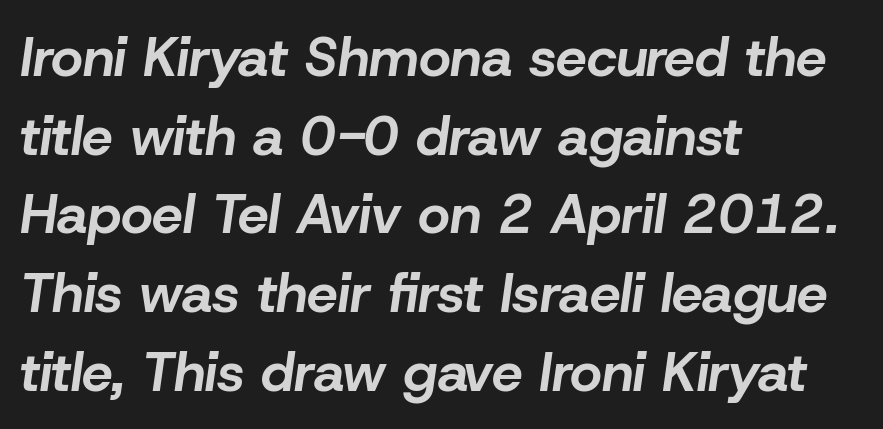
Bold? Absolutely — the strokes are thick and heavy. What stands out about the letter spacing? Nothing — it is the standard amount. Quick note: italic. A typesetter would call this leading conventional body-copy spacing. Character widths vary here, with narrow letters taking less room than wide ones.
